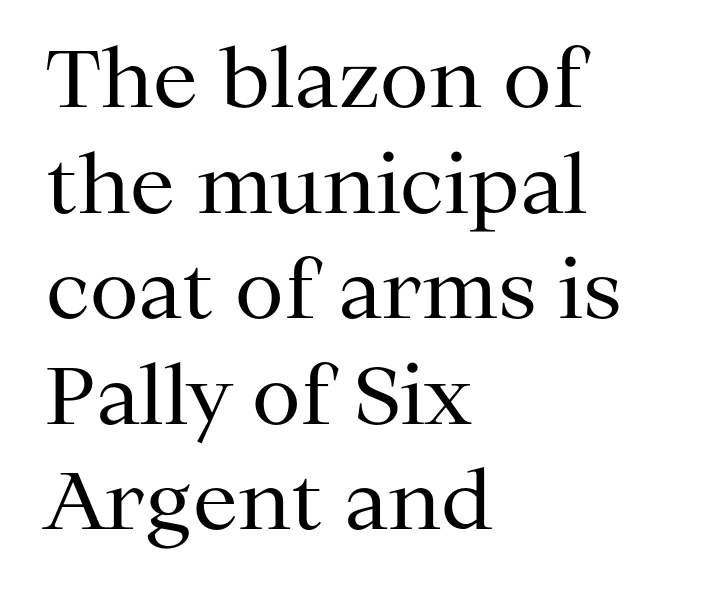
Q: Is the text bold? A: No.
Q: Is the text italic (slanted)? A: No, it is upright.
Q: Is the typeface a serif or a sans-serif typeface? A: Serif.
Q: Is the text underlined? A: No.
Q: How is the paragraph aligned? A: Left-aligned.
Q: Is the spacing between letters normal or unusually wide? A: Normal.
Q: Is the spacing between lines tight, normal or loose? A: Normal.
Q: Width (condensed, normal, or wide)? A: Normal.
Q: Stroke contrast? A: Medium.
Q: x-height? A: Medium.
Q: Monospaced? A: No.
